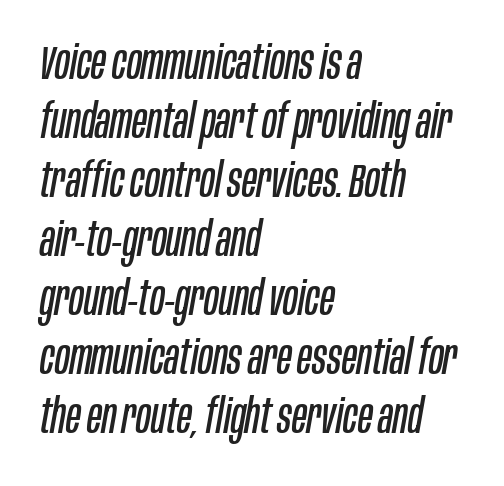
One-word summary of the alignment: left. Summary of weight: not heavy and not bold. Yep, that's italic — everything's leaning. The letters advance in unequal steps, a hallmark of proportional type. Letters rest on an invisible, unmarked baseline. Inter-character spacing is left at the font's built-in metrics.
